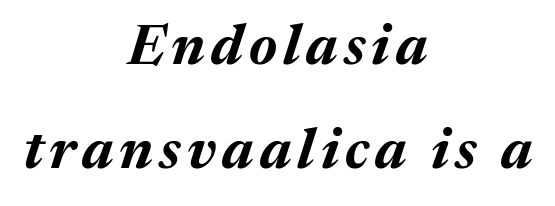
The image shows 56 px bold type, italic (leaning right); set centered, line spacing 1.86x, not underlined; medium stroke contrast and a medium x-height.
